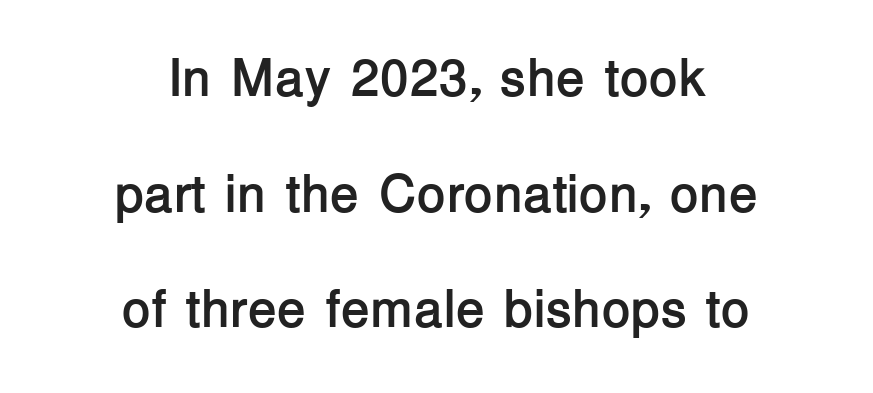
Q: Is the text bold? A: Yes.
Q: Is the text italic (slanted)? A: No, it is upright.
Q: Is the typeface a serif or a sans-serif typeface? A: Sans-serif.
Q: Is the text underlined? A: No.
Q: How is the paragraph aligned? A: Centered.
Q: Is the spacing between letters normal or unusually wide? A: Normal.
Q: Is the spacing between lines tight, normal or loose? A: Loose.
Q: Width (condensed, normal, or wide)? A: Normal.
Q: Stroke contrast? A: Low.
Q: x-height? A: Medium.
Q: Monospaced? A: No.
